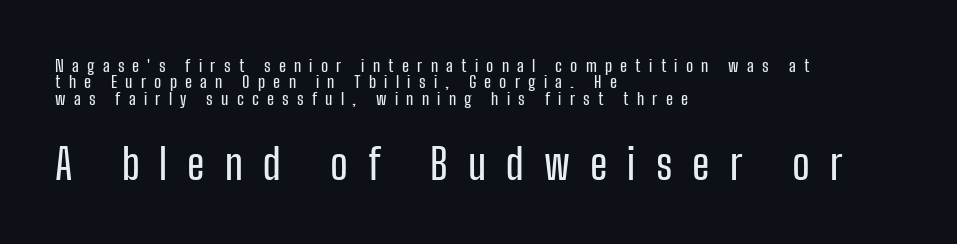
{"serif": "no", "italic": "no", "width": "condensed", "stroke_contrast": "low", "x_height": "medium", "monospaced": "no", "underline": "no", "align": "left", "line_spacing": "tight", "line_spacing_ratio": 0.96, "letter_spacing": "wide", "letter_spacing_em": 0.48, "larger_block": "second", "size_ratio": 2.47, "glyph_px": 42}
